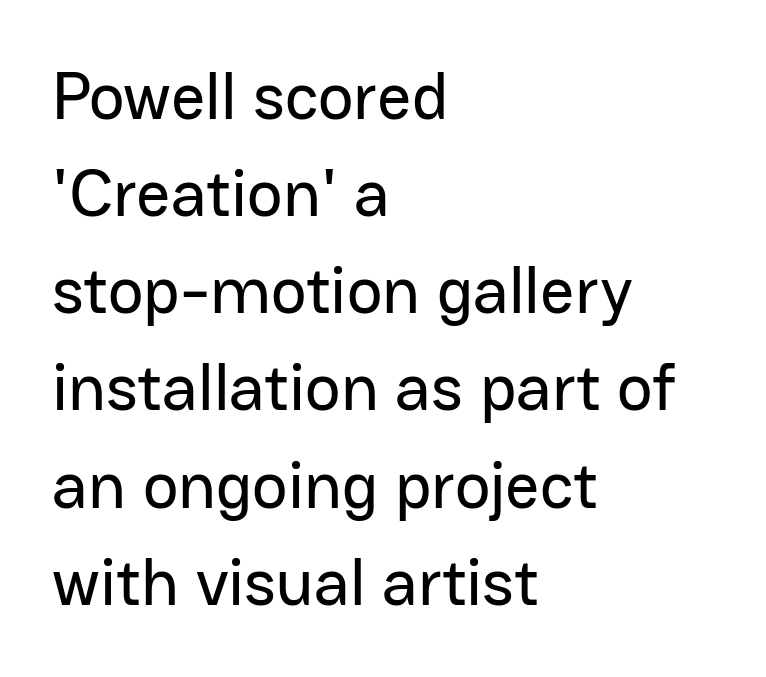
{"serif": "no", "italic": "no", "width": "normal", "stroke_contrast": "low", "x_height": "medium", "monospaced": "no", "underline": "no", "align": "left", "line_spacing": "normal", "line_spacing_ratio": 1.45, "letter_spacing": "normal", "letter_spacing_em": 0.0, "glyph_px": 67}
